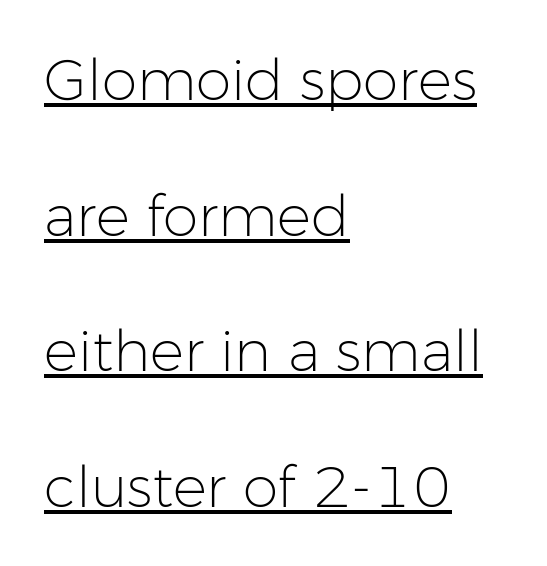
{"serif": "no", "italic": "no", "bold": "no", "weight": "light", "width": "normal", "stroke_contrast": "low", "x_height": "medium", "monospaced": "no", "underline": "yes", "align": "left", "line_spacing": "loose", "line_spacing_ratio": 2.38, "letter_spacing": "normal", "letter_spacing_em": 0.0, "glyph_px": 57}
